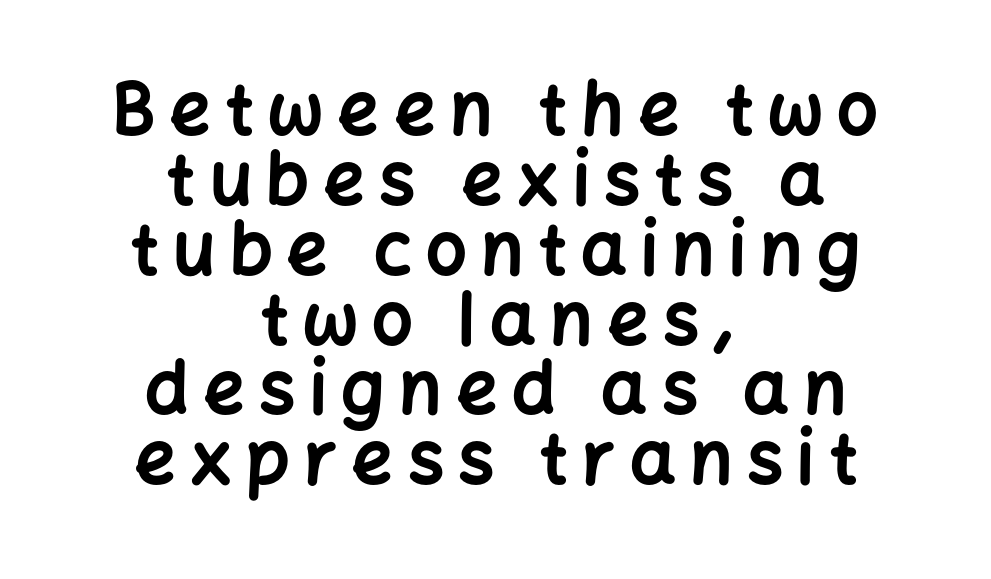
{"serif": "no", "italic": "no", "bold": "yes", "weight": "bold", "width": "normal", "stroke_contrast": "low", "x_height": "medium", "monospaced": "no", "underline": "no", "align": "center", "line_spacing": "tight", "line_spacing_ratio": 0.97, "letter_spacing": "wide", "letter_spacing_em": 0.2, "glyph_px": 72}
